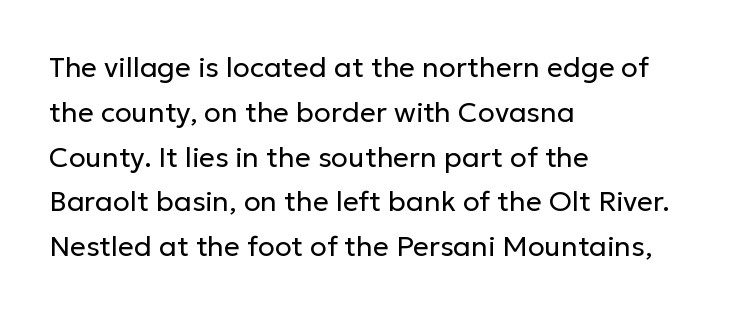
Q: Is the text bold? A: No.
Q: Is the text italic (slanted)? A: No, it is upright.
Q: Is the typeface a serif or a sans-serif typeface? A: Sans-serif.
Q: Is the text underlined? A: No.
Q: How is the paragraph aligned? A: Left-aligned.
Q: Is the spacing between letters normal or unusually wide? A: Normal.
Q: Is the spacing between lines tight, normal or loose? A: Normal.
Q: Width (condensed, normal, or wide)? A: Normal.
Q: Stroke contrast? A: Low.
Q: x-height? A: Medium.
Q: Monospaced? A: No.
